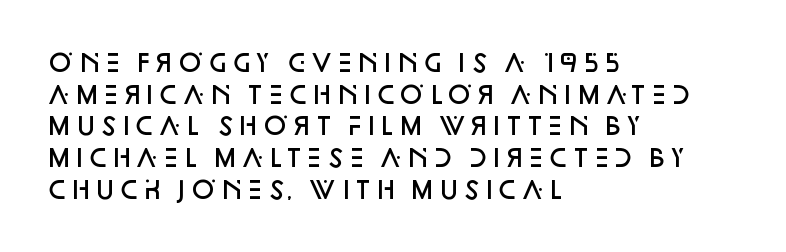
Slightly chunky letters — semibold, I'd say, not full bold. Letter spacing: default. The string is rendered with underlining switched off. Does the leading feel generous? No, just average. These lines are set flush left with a ragged right edge. The letters stand upright; this is a roman face.
